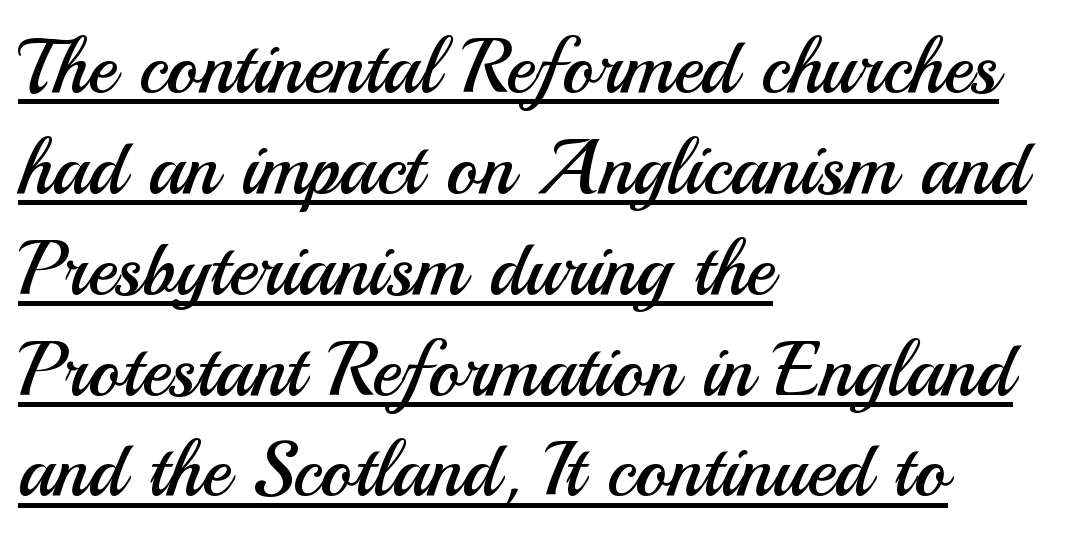
The image shows 77 px regular-weight sans-serif type; set left-aligned, normal line spacing (1.31x), normal letter spacing, underlined; medium stroke contrast and a small x-height.
